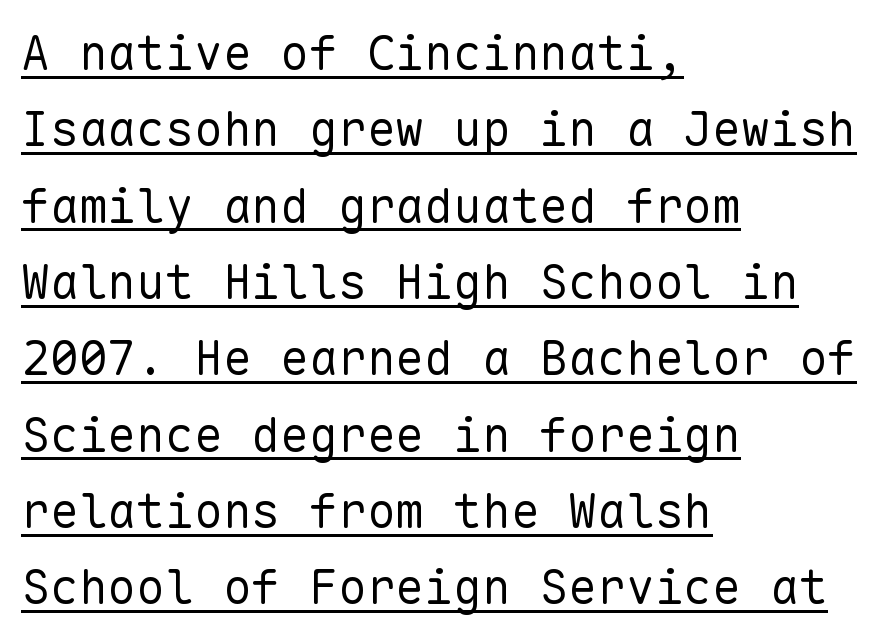
The image shows 48 px regular-weight sans-serif type, upright, monospaced; set left-aligned, normal line spacing (1.59x), normal letter spacing, underlined; low stroke contrast and a medium x-height.
